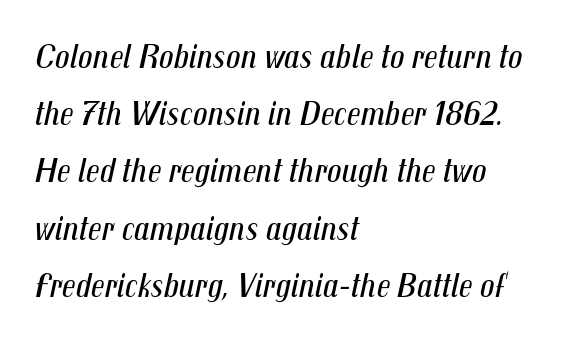
Q: Is the text bold? A: No.
Q: Is the text italic (slanted)? A: Yes, it leans right by about 12 degrees.
Q: Is the text underlined? A: No.
Q: How is the paragraph aligned? A: Left-aligned.
Q: Is the spacing between letters normal or unusually wide? A: Normal.
Q: Is the spacing between lines tight, normal or loose? A: Normal.
Q: Width (condensed, normal, or wide)? A: Condensed.
Q: Stroke contrast? A: Medium.
Q: x-height? A: Medium.
Q: Monospaced? A: No.
